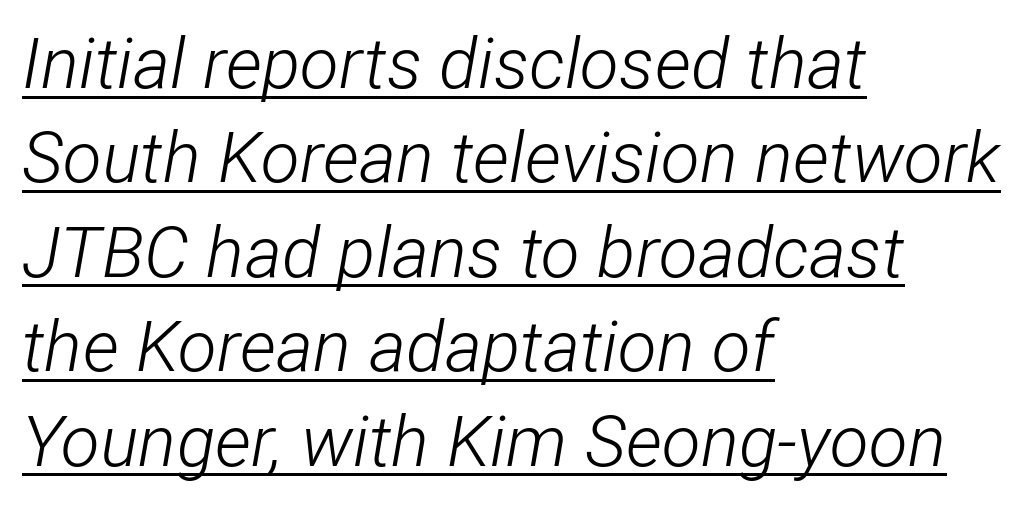
The image shows 71 px light, condensed type, italic (leaning right); set left-aligned, normal line spacing (1.33x), normal letter spacing, underlined; low stroke contrast and a medium x-height.
